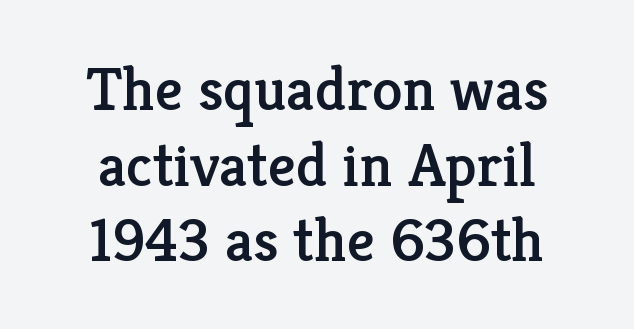
{"serif": "yes", "italic": "no", "width": "normal", "stroke_contrast": "low", "x_height": "medium", "monospaced": "no", "underline": "no", "align": "center", "line_spacing_ratio": 1.22, "letter_spacing": "normal", "letter_spacing_em": 0.0, "glyph_px": 62}
